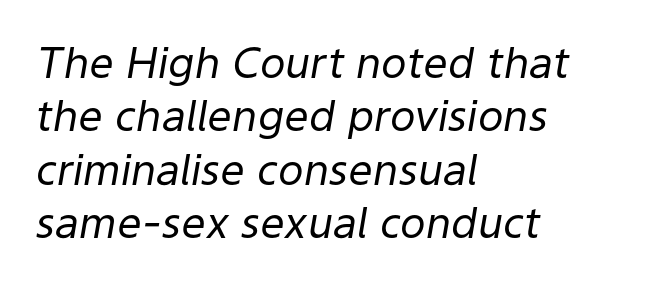
Short and long lines alike share a common starting point at left. Each stroke keeps to a modest, everyday thickness or less. Does extra space separate the letters? No, they use regular spacing. Character widths vary here, with narrow letters taking less room than wide ones.
